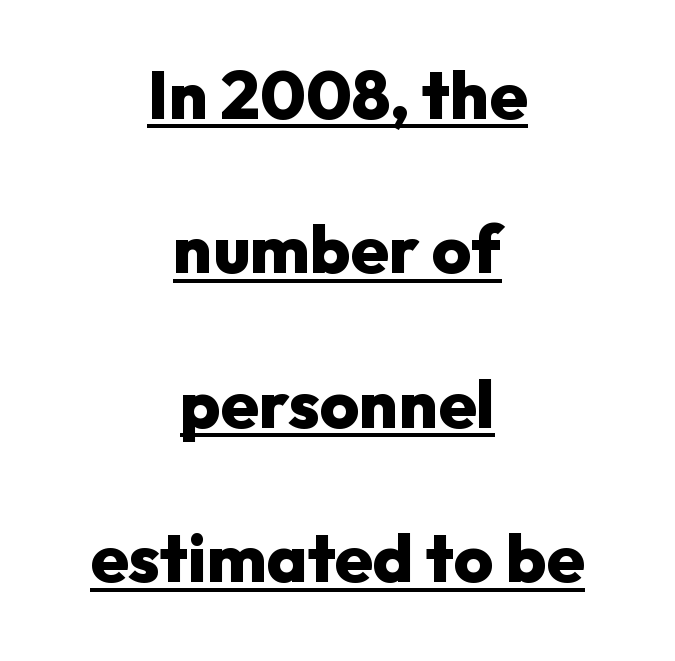
{"serif": "no", "italic": "no", "bold": "yes", "weight": "heavy", "width": "normal", "stroke_contrast": "low", "x_height": "medium", "monospaced": "no", "underline": "yes", "align": "center", "line_spacing": "loose", "line_spacing_ratio": 2.27, "letter_spacing": "normal", "letter_spacing_em": 0.0, "glyph_px": 68}
